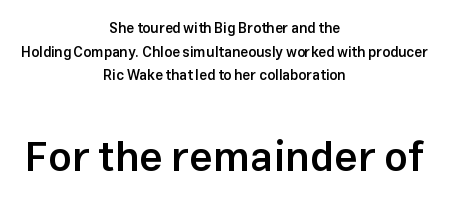
{"serif": "no", "italic": "no", "bold": "semi", "weight": "semibold", "width": "normal", "stroke_contrast": "low", "x_height": "medium", "monospaced": "no", "underline": "no", "align": "center", "line_spacing": "normal", "line_spacing_ratio": 1.69, "letter_spacing": "normal", "letter_spacing_em": 0.0, "larger_block": "second", "size_ratio": 3.0, "glyph_px": 42}
